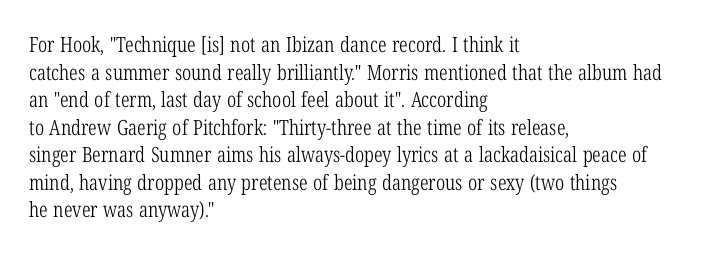
The image shows 21 px text type, upright; set left-aligned, normal line spacing (1.31x), normal letter spacing, not underlined.
